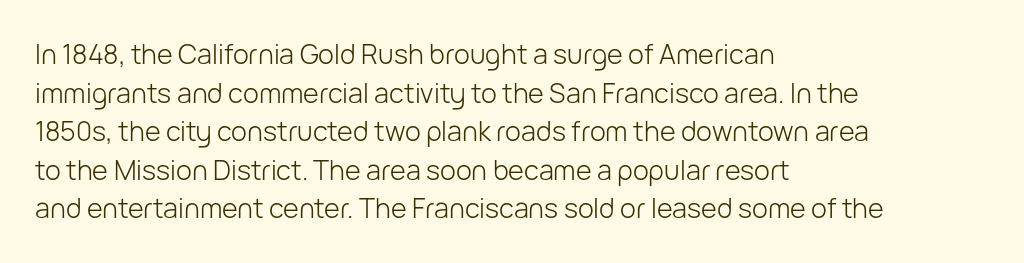
Q: Is the text bold? A: No.
Q: Is the text italic (slanted)? A: No, it is upright.
Q: Is the text underlined? A: No.
Q: How is the paragraph aligned? A: Left-aligned.
Q: Is the spacing between letters normal or unusually wide? A: Normal.
Q: Is the spacing between lines tight, normal or loose? A: Normal.
